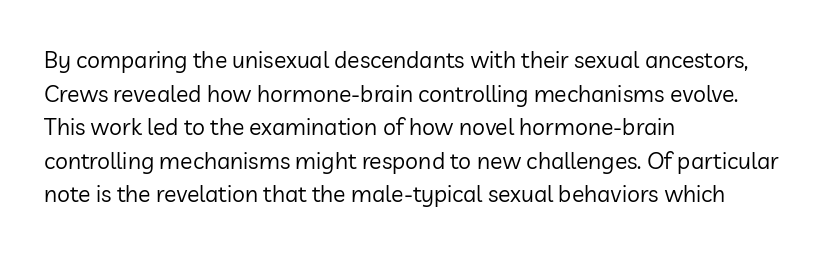
Q: Is the text bold? A: No.
Q: Is the text italic (slanted)? A: No, it is upright.
Q: Is the text underlined? A: No.
Q: How is the paragraph aligned? A: Left-aligned.
Q: Is the spacing between letters normal or unusually wide? A: Normal.
Q: Is the spacing between lines tight, normal or loose? A: Normal.
